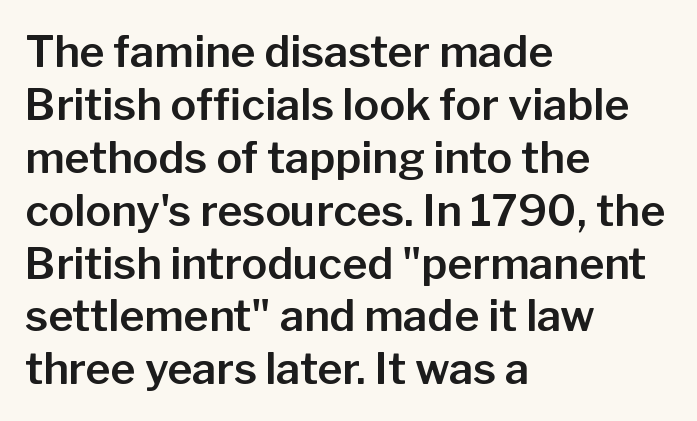
Does the copy run flush right? No — it runs flush left. Does the type have serifs? No, each stem ends abruptly. The lettering holds an erect, upright posture throughout. Underlining? Definitely not there. Look at the tracking — it's just the regular setting, nothing added. You could not count columns in this text — the font is proportionally spaced.
